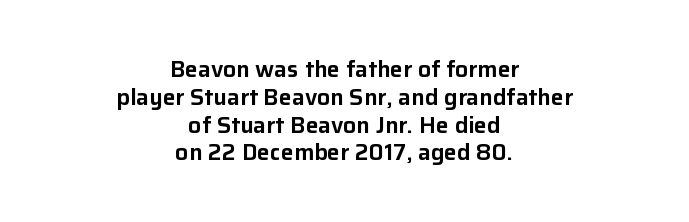
The image shows 23 px text type, upright; set centered, line spacing 1.21x, normal letter spacing, not underlined.
